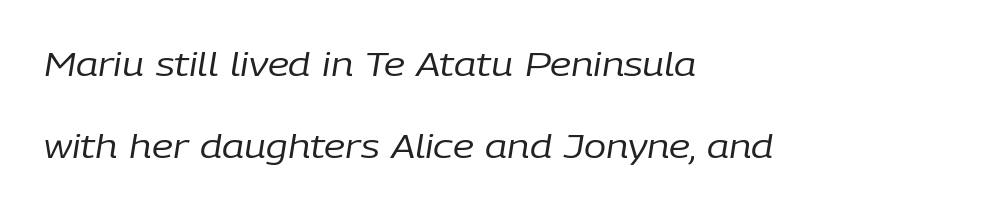
The image shows 33 px regular-weight type, italic (leaning right); set left-aligned, loose line spacing (2.48x), normal letter spacing, not underlined; low stroke contrast and a medium x-height.
